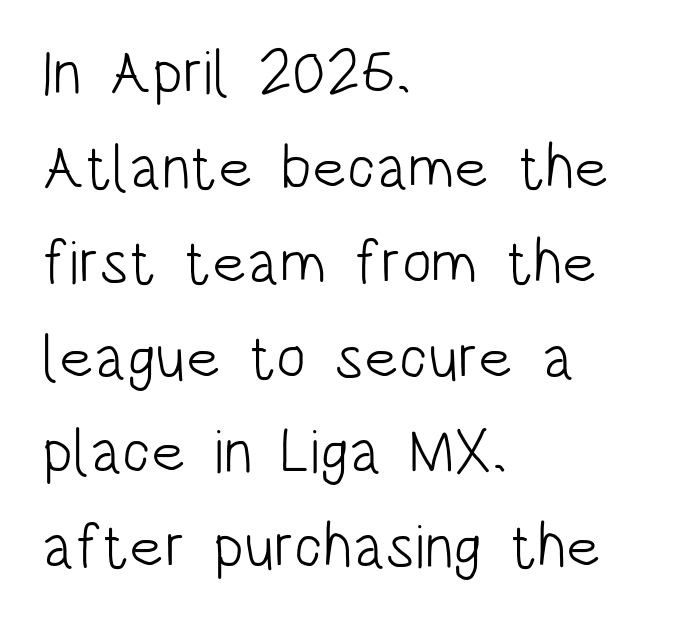
The image shows 62 px light, condensed sans-serif type, upright; set left-aligned, normal line spacing (1.53x), normal letter spacing, not underlined; low stroke contrast and a large x-height.
